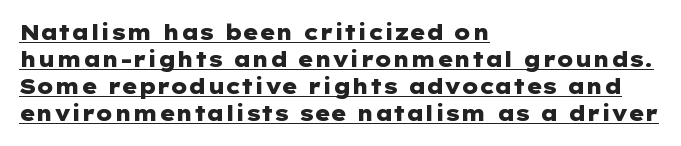
{"italic": "no", "bold": "yes", "underline": "yes", "align": "left", "line_spacing": "normal", "line_spacing_ratio": 1.28, "letter_spacing": "normal", "letter_spacing_em": 0.0, "glyph_px": 21}
